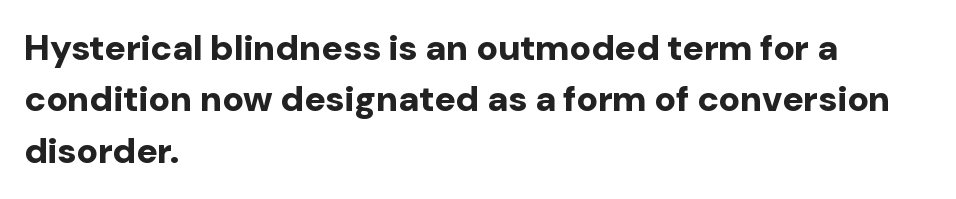
Q: Is the text bold? A: Yes.
Q: Is the text italic (slanted)? A: No, it is upright.
Q: Is the typeface a serif or a sans-serif typeface? A: Sans-serif.
Q: Is the text underlined? A: No.
Q: How is the paragraph aligned? A: Left-aligned.
Q: Is the spacing between letters normal or unusually wide? A: Normal.
Q: Is the spacing between lines tight, normal or loose? A: Normal.
Q: Width (condensed, normal, or wide)? A: Normal.
Q: Stroke contrast? A: Low.
Q: x-height? A: Medium.
Q: Monospaced? A: No.
